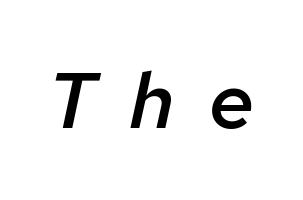
Q: Is the text bold? A: Semi-bold.
Q: Is the text italic (slanted)? A: Yes, it leans right by about 12 degrees.
Q: Is the text underlined? A: No.
Q: Is the spacing between letters normal or unusually wide? A: Unusually wide.
Q: Width (condensed, normal, or wide)? A: Normal.
Q: Stroke contrast? A: Low.
Q: x-height? A: Medium.
Q: Monospaced? A: Yes.
